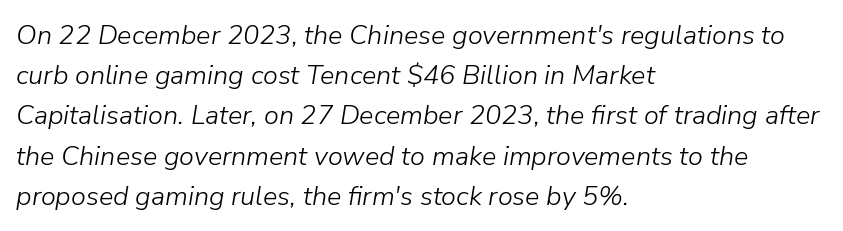
In terms of leading, this rendering sits right in the middle. Rendered with sloped, italic letterforms. A bare baseline throughout the passage. No heavy texture on the line: the type isn't bold. How are the letters spaced? Ordinarily, with no added tracking.
